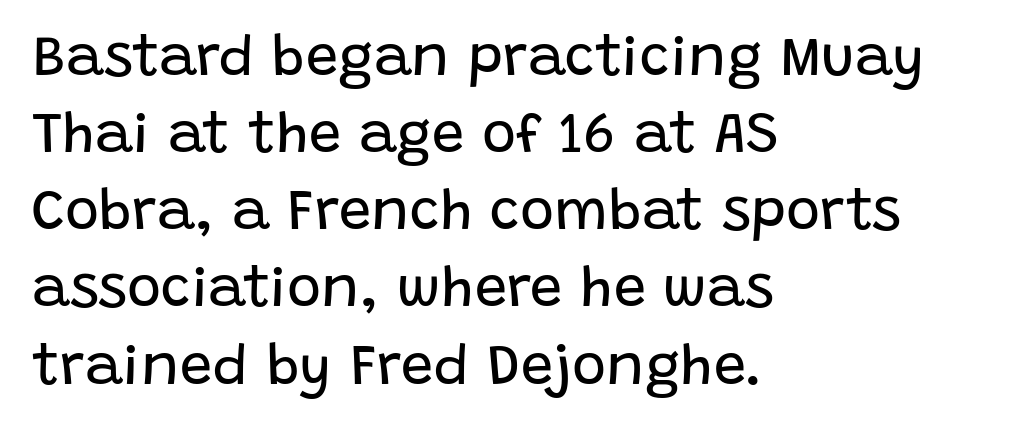
{"serif": "no", "italic": "no", "bold": "no", "weight": "regular", "width": "normal", "stroke_contrast": "low", "x_height": "large", "monospaced": "no", "underline": "no", "align": "left", "line_spacing": "normal", "line_spacing_ratio": 1.33, "letter_spacing": "normal", "letter_spacing_em": 0.0, "glyph_px": 58}
